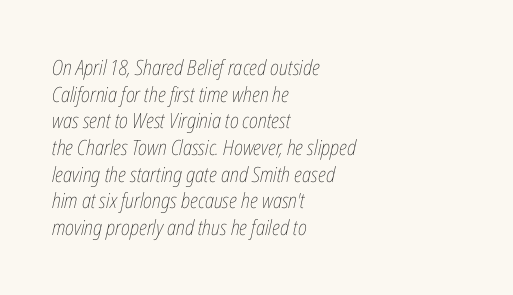
{"italic": "yes", "lean": "right", "slant_degrees": 12, "bold": "no", "underline": "no", "align": "left", "line_spacing": "normal", "line_spacing_ratio": 1.27, "letter_spacing": "normal", "letter_spacing_em": 0.0, "glyph_px": 21}
